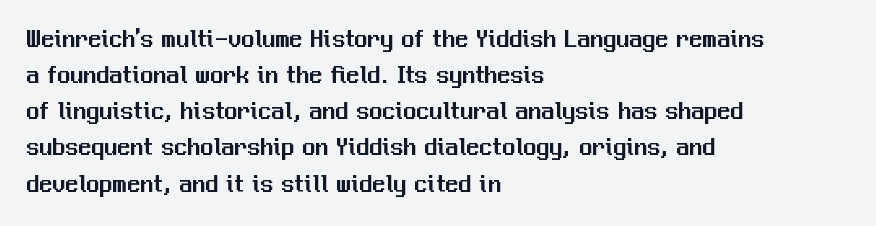
Q: Is the text italic (slanted)? A: No, it is upright.
Q: Is the text underlined? A: No.
Q: How is the paragraph aligned? A: Left-aligned.
Q: Is the spacing between letters normal or unusually wide? A: Normal.
Q: Is the spacing between lines tight, normal or loose? A: Normal.
